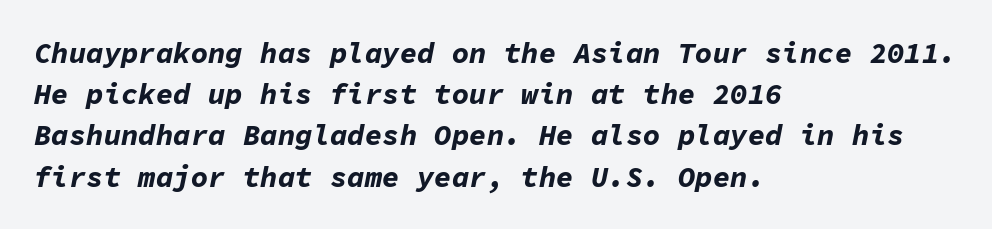
Q: Is the text bold? A: Yes.
Q: Is the text italic (slanted)? A: Yes, it leans right by about 11 degrees.
Q: Is the text underlined? A: No.
Q: How is the paragraph aligned? A: Left-aligned.
Q: Is the spacing between letters normal or unusually wide? A: Normal.
Q: Is the spacing between lines tight, normal or loose? A: Normal.
Q: Width (condensed, normal, or wide)? A: Normal.
Q: Stroke contrast? A: Low.
Q: x-height? A: Medium.
Q: Monospaced? A: Yes.
